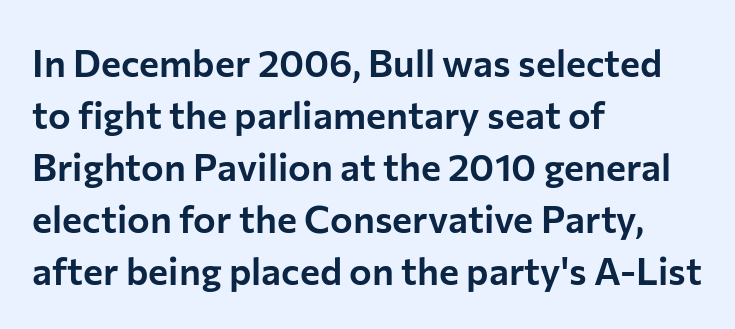
{"serif": "no", "italic": "no", "width": "normal", "stroke_contrast": "low", "x_height": "medium", "monospaced": "no", "underline": "no", "align": "left", "line_spacing": "normal", "line_spacing_ratio": 1.37, "letter_spacing": "normal", "letter_spacing_em": 0.0, "glyph_px": 38}
